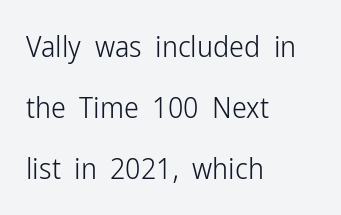
A sans-serif font was chosen for this passage. Does the leading feel generous? Absolutely, it's lavish. Think of a printed novel: that variable character pitch is what you see here. This rendering leaves character spacing at its baseline value.
